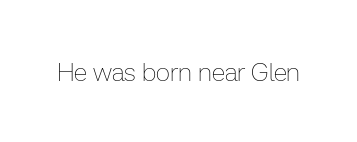
{"italic": "no", "bold": "no", "underline": "no", "letter_spacing": "normal", "letter_spacing_em": 0.0, "glyph_px": 25}
